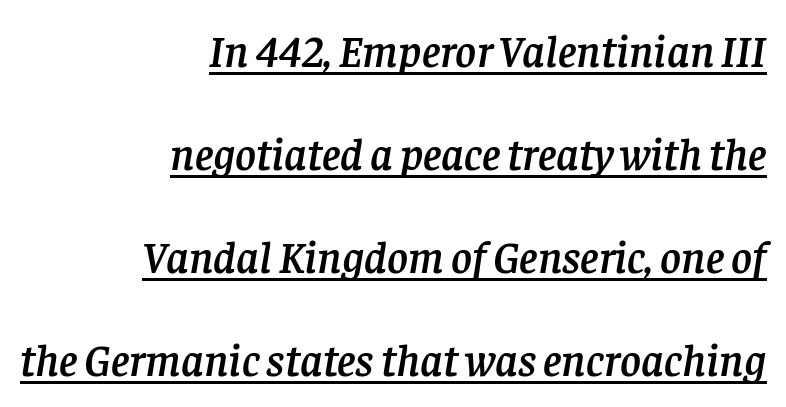
The image shows 45 px serif type, italic (leaning right); set right-aligned, loose line spacing (2.29x), normal letter spacing, underlined; low stroke contrast and a large x-height.
